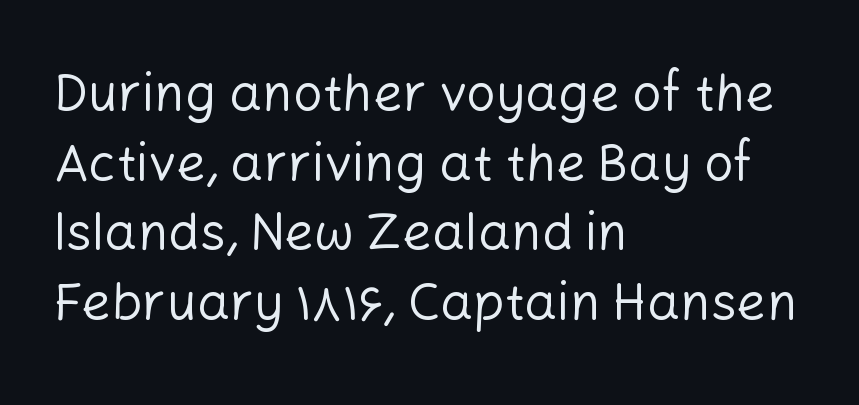
Q: Is the text bold? A: No.
Q: Is the text italic (slanted)? A: No, it is upright.
Q: Is the typeface a serif or a sans-serif typeface? A: Sans-serif.
Q: Is the text underlined? A: No.
Q: How is the paragraph aligned? A: Left-aligned.
Q: Is the spacing between letters normal or unusually wide? A: Normal.
Q: Is the spacing between lines tight, normal or loose? A: Normal.
Q: Width (condensed, normal, or wide)? A: Normal.
Q: Stroke contrast? A: Low.
Q: x-height? A: Medium.
Q: Monospaced? A: No.
